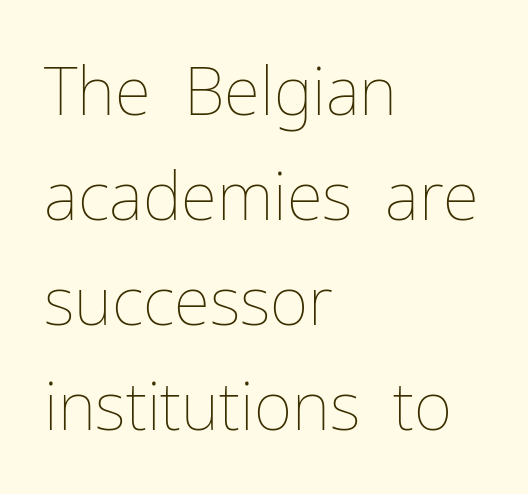
The image shows 66 px thin type, upright; set left-aligned, normal line spacing (1.59x), normal letter spacing, not underlined; low stroke contrast and a medium x-height.
